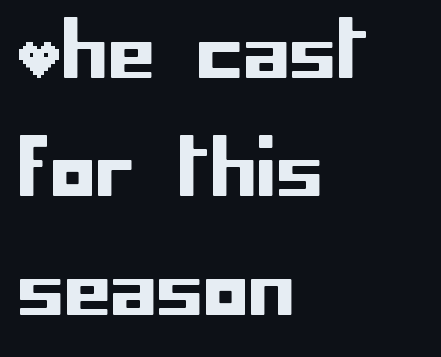
Horizontal bands of white between lines are of average thickness. This sample is left-justified, so line endings fall wherever the words run out. The space beneath each line is pristine and unruled. Words appear dense and cohesive because spacing is normal.
